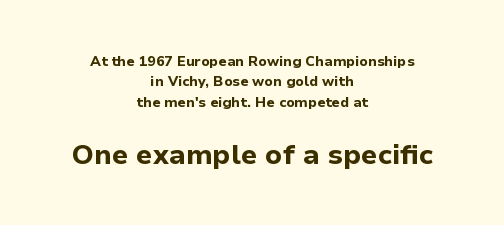
The zone under the glyphs is completely vacant. Each letter keeps its own natural width here, so spacing adapts to shape. I'd call this a sans setting — the letters go barefoot. This is the regular roman posture of the typeface. Typesetter's note: full bold, strokes at maximum text heaviness.
